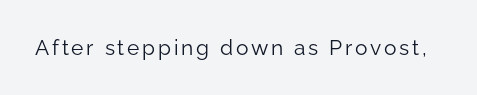
The image shows 21 px text type, upright; set not underlined.
